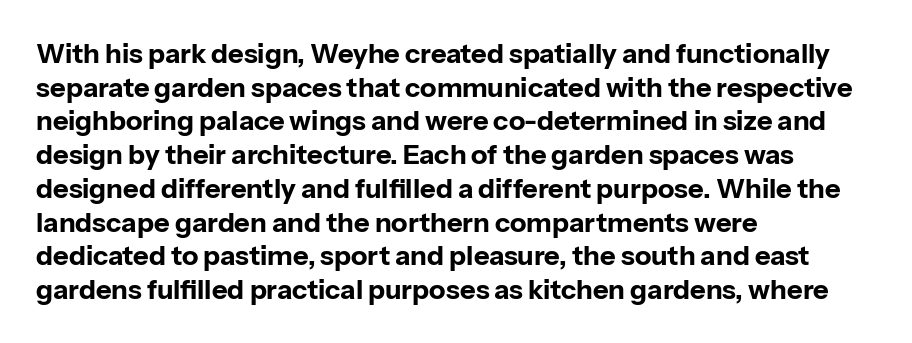
The image shows 27 px bold type, upright; set left-aligned, normal line spacing (1.25x), normal letter spacing, not underlined.
